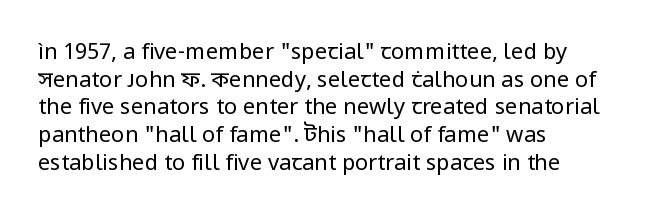
Q: Is the text bold? A: No.
Q: Is the text italic (slanted)? A: No, it is upright.
Q: Is the text underlined? A: No.
Q: How is the paragraph aligned? A: Left-aligned.
Q: Is the spacing between letters normal or unusually wide? A: Normal.
Q: Is the spacing between lines tight, normal or loose? A: Normal.
